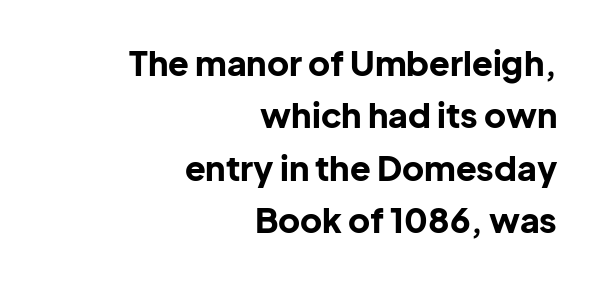
{"serif": "no", "italic": "no", "bold": "yes", "weight": "bold", "width": "normal", "stroke_contrast": "low", "x_height": "medium", "monospaced": "no", "underline": "no", "align": "right", "line_spacing": "normal", "line_spacing_ratio": 1.54, "letter_spacing": "normal", "letter_spacing_em": 0.0, "glyph_px": 34}
